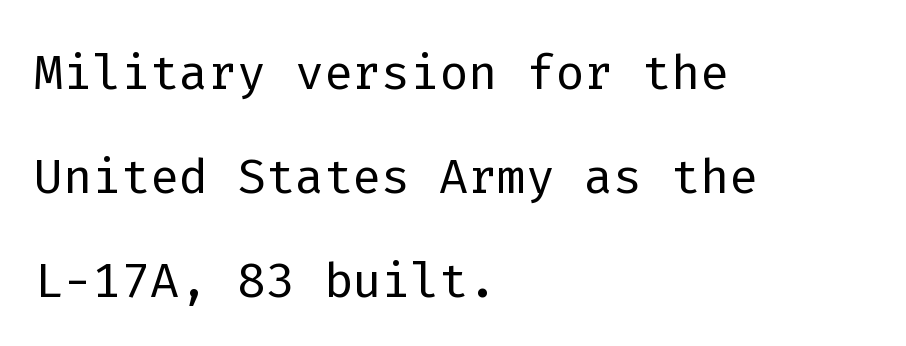
The image shows 68 px light sans-serif type, upright, monospaced; set left-aligned, normal line spacing (1.53x), normal letter spacing, not underlined; low stroke contrast and a medium x-height.
